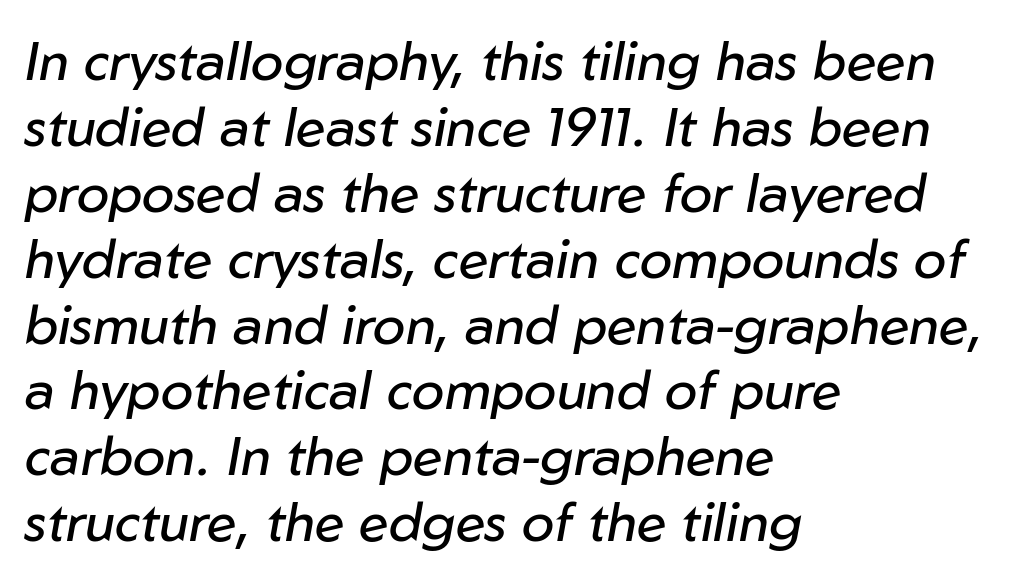
The image shows 54 px regular-weight type, italic (leaning right); set left-aligned, line spacing 1.22x, normal letter spacing, not underlined; low stroke contrast and a medium x-height.
